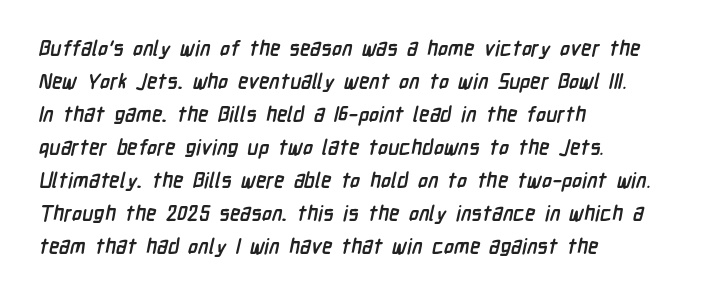
Q: Is the text bold? A: Yes.
Q: Is the text underlined? A: No.
Q: How is the paragraph aligned? A: Left-aligned.
Q: Is the spacing between letters normal or unusually wide? A: Normal.
Q: Is the spacing between lines tight, normal or loose? A: Normal.
